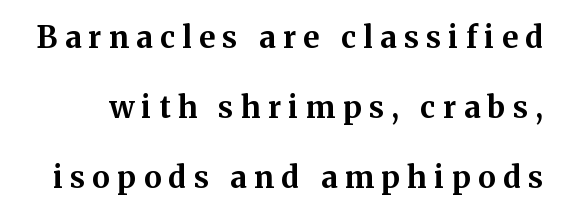
You could fit nearly another row in the gap between these rows. Each row of text sits above clean, open space. Is this a sans? No — the strokes have serifs. There is plenty of visible air inserted between adjacent glyphs. Thick stems and heavy bowls — unmistakably bold.
